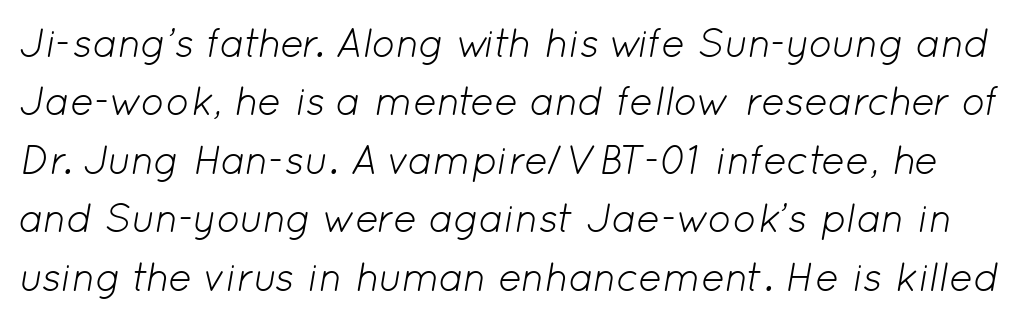
The image shows 40 px light type, italic (leaning right); set normal line spacing (1.46x), normal letter spacing, not underlined; low stroke contrast and a medium x-height.
